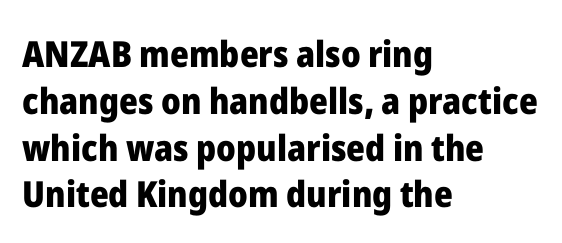
Q: Is the text bold? A: Yes.
Q: Is the text italic (slanted)? A: No, it is upright.
Q: Is the typeface a serif or a sans-serif typeface? A: Sans-serif.
Q: Is the text underlined? A: No.
Q: How is the paragraph aligned? A: Left-aligned.
Q: Is the spacing between letters normal or unusually wide? A: Normal.
Q: Is the spacing between lines tight, normal or loose? A: Normal.
Q: Width (condensed, normal, or wide)? A: Normal.
Q: Stroke contrast? A: Low.
Q: x-height? A: Medium.
Q: Monospaced? A: No.
